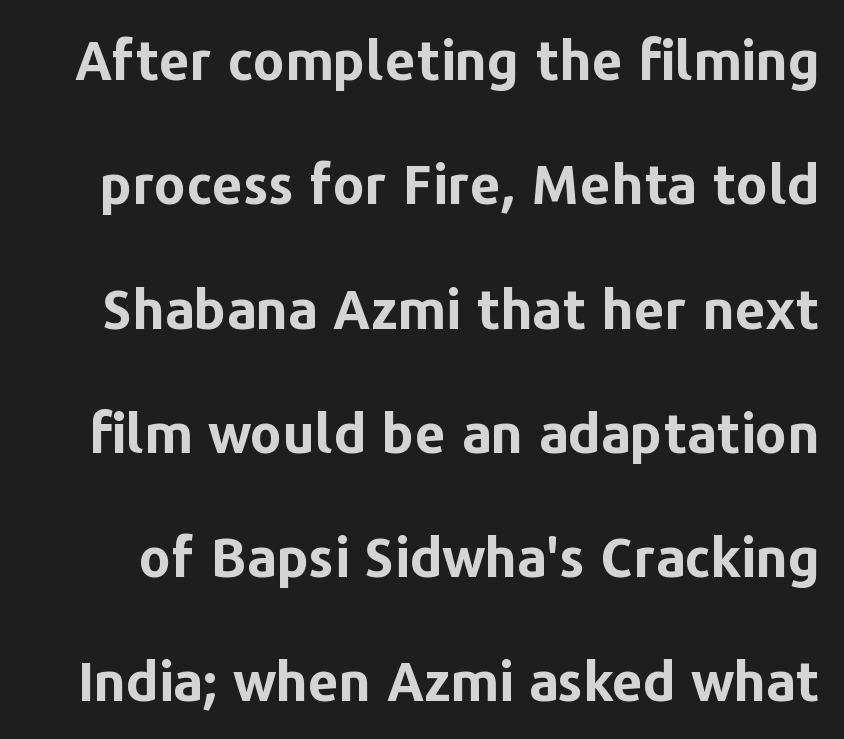
Q: Is the text bold? A: Yes.
Q: Is the text italic (slanted)? A: No, it is upright.
Q: Is the typeface a serif or a sans-serif typeface? A: Sans-serif.
Q: Is the text underlined? A: No.
Q: Is the spacing between letters normal or unusually wide? A: Normal.
Q: Is the spacing between lines tight, normal or loose? A: Loose.
Q: Width (condensed, normal, or wide)? A: Normal.
Q: Stroke contrast? A: Low.
Q: x-height? A: Medium.
Q: Monospaced? A: No.
